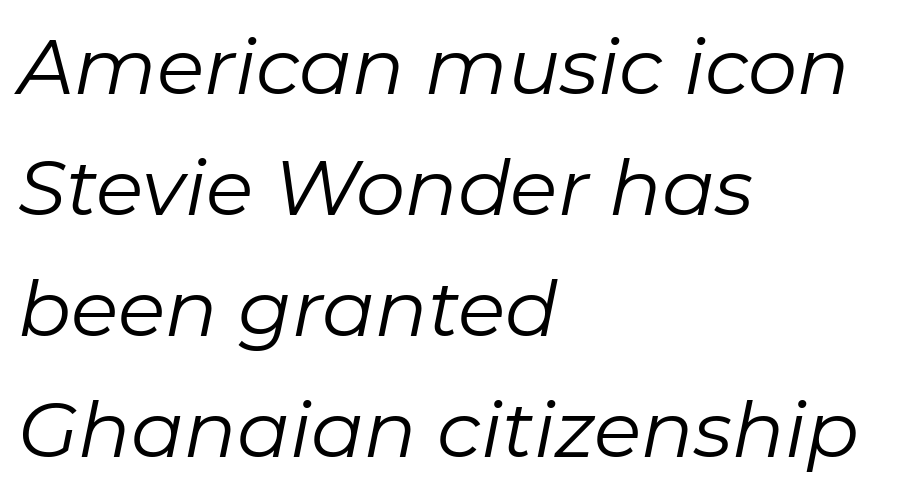
The line-height multiplier appears to be the usual default. Underline: absent. The passage shown is typed in a proportional face where columns would drift. The rag falls on the right side of this text block.
